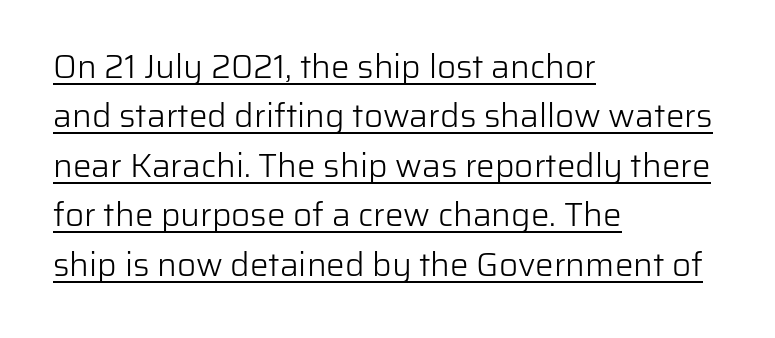
The image shows 33 px light sans-serif type, upright; set left-aligned, normal line spacing (1.5x), normal letter spacing, underlined; low stroke contrast and a medium x-height.
